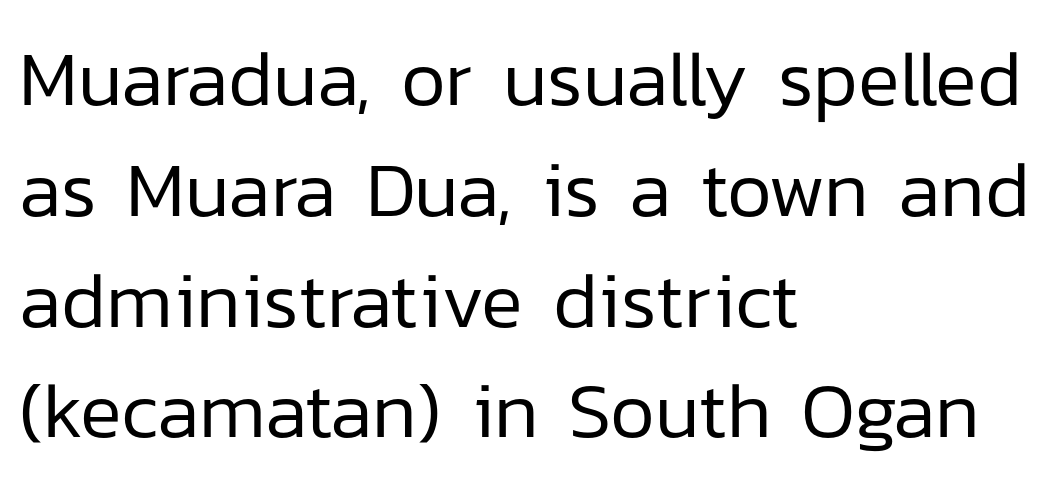
Q: Is the text bold? A: No.
Q: Is the text italic (slanted)? A: No, it is upright.
Q: Is the typeface a serif or a sans-serif typeface? A: Sans-serif.
Q: Is the text underlined? A: No.
Q: How is the paragraph aligned? A: Left-aligned.
Q: Is the spacing between letters normal or unusually wide? A: Normal.
Q: Is the spacing between lines tight, normal or loose? A: Normal.
Q: Width (condensed, normal, or wide)? A: Normal.
Q: Stroke contrast? A: Low.
Q: x-height? A: Medium.
Q: Monospaced? A: No.
